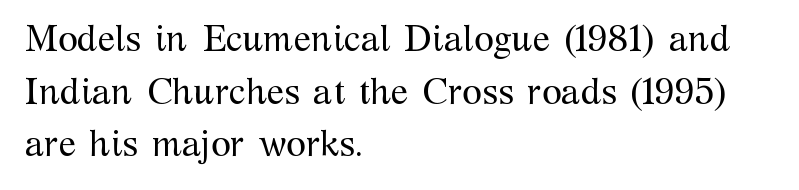
Q: Is the text bold? A: No.
Q: Is the text italic (slanted)? A: No, it is upright.
Q: Is the typeface a serif or a sans-serif typeface? A: Serif.
Q: Is the text underlined? A: No.
Q: How is the paragraph aligned? A: Left-aligned.
Q: Is the spacing between letters normal or unusually wide? A: Normal.
Q: Is the spacing between lines tight, normal or loose? A: Normal.
Q: Width (condensed, normal, or wide)? A: Normal.
Q: Stroke contrast? A: Medium.
Q: x-height? A: Medium.
Q: Monospaced? A: No.
